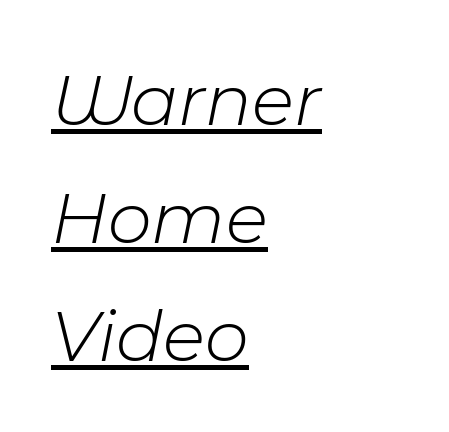
Q: Is the text bold? A: No.
Q: Is the text italic (slanted)? A: Yes, it leans right by about 11 degrees.
Q: Is the text underlined? A: Yes.
Q: How is the paragraph aligned? A: Left-aligned.
Q: Is the spacing between letters normal or unusually wide? A: Normal.
Q: Is the spacing between lines tight, normal or loose? A: Normal.
Q: Width (condensed, normal, or wide)? A: Normal.
Q: Stroke contrast? A: Low.
Q: x-height? A: Medium.
Q: Monospaced? A: No.
